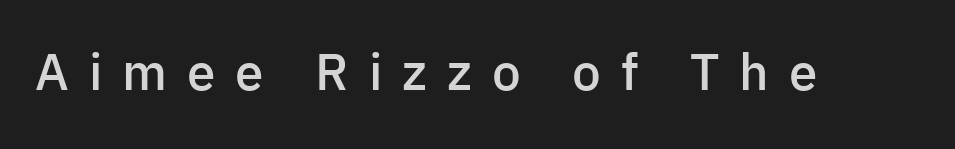
Classification — sans serif. A roman cut, with each character standing at attention. These lines have a slow, spaced-out rhythm from letter to letter. A typesetter would call this proportional, since set widths differ per character.
